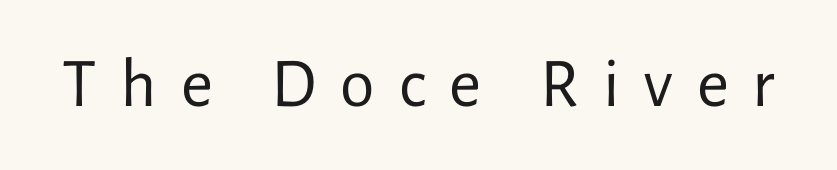
{"serif": "no", "italic": "no", "bold": "no", "weight": "regular", "width": "normal", "stroke_contrast": "low", "x_height": "medium", "monospaced": "no", "underline": "no", "letter_spacing": "wide", "letter_spacing_em": 0.34, "glyph_px": 70}
